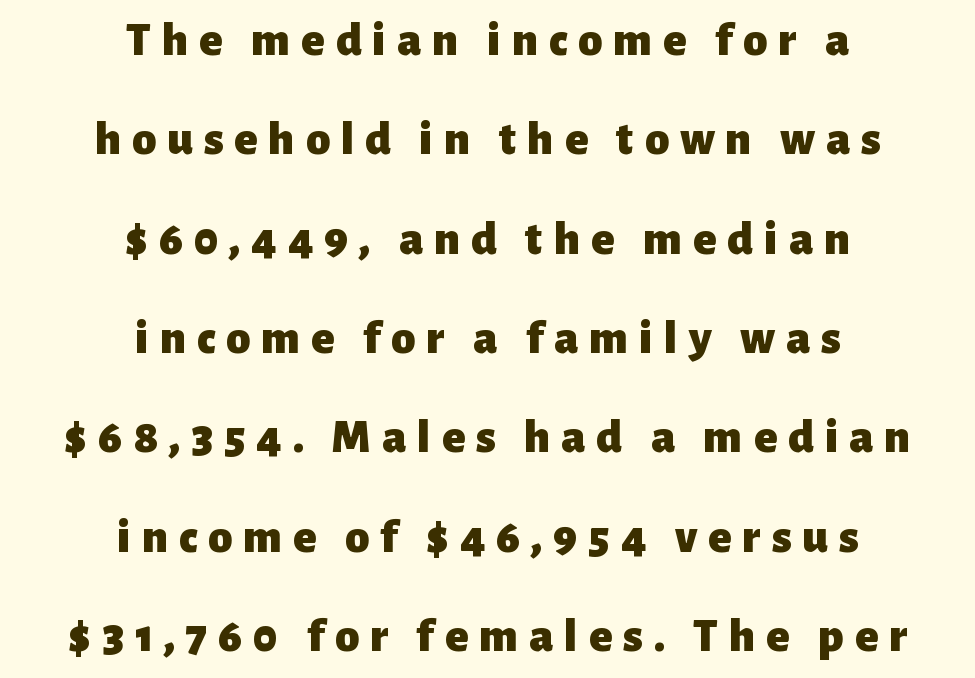
Q: Is the text bold? A: Yes.
Q: Is the text italic (slanted)? A: No, it is upright.
Q: Is the typeface a serif or a sans-serif typeface? A: Sans-serif.
Q: Is the text underlined? A: No.
Q: How is the paragraph aligned? A: Centered.
Q: Is the spacing between letters normal or unusually wide? A: Unusually wide.
Q: Is the spacing between lines tight, normal or loose? A: Loose.
Q: Width (condensed, normal, or wide)? A: Normal.
Q: Stroke contrast? A: Low.
Q: x-height? A: Medium.
Q: Monospaced? A: No.
